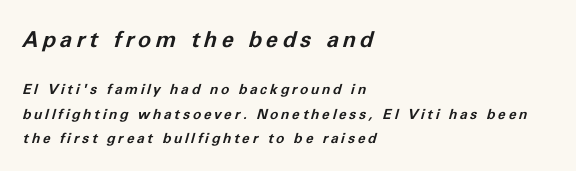
Q: Is the text bold? A: Yes.
Q: Is the text italic (slanted)? A: Yes, it leans right by about 11 degrees.
Q: Is the text underlined? A: No.
Q: How is the paragraph aligned? A: Left-aligned.
Q: Which block of text is set in a larger size, the first (top) or the second (bottom)? A: The first (top) one.
